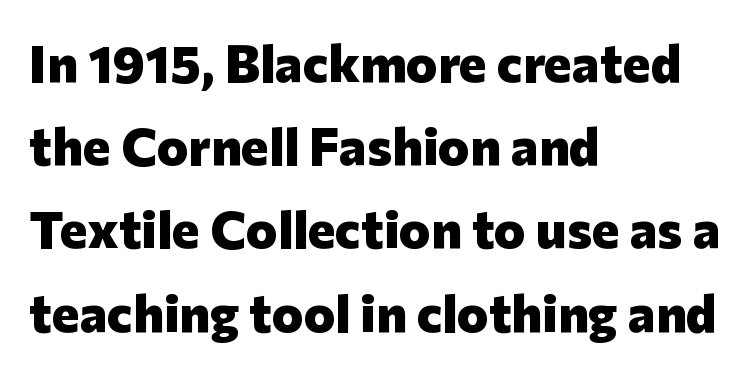
This is sans-serif lettering, the kind often seen on screens and signage. Does the lettering tilt? It doesn't — this is upright. Is this a fixed-width face? No — the glyphs have proportional, varying widths. Every letter is thick-stroked: bold, no question. This block has exactly the height ordinary leading produces. Short and long lines alike share a common starting point at left.
